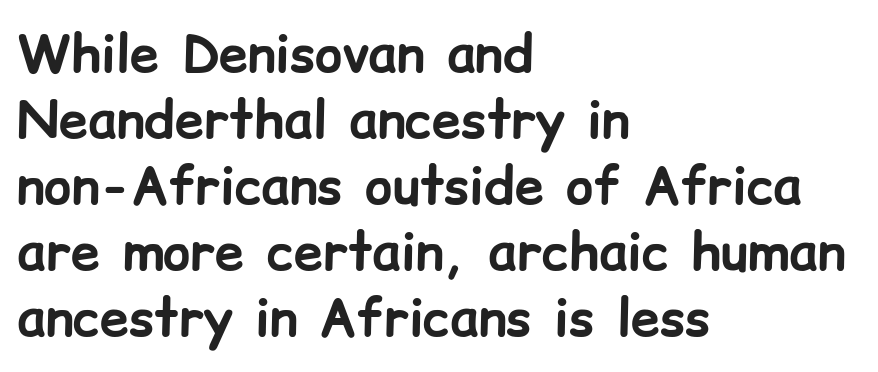
Q: Is the text bold? A: Yes.
Q: Is the text italic (slanted)? A: No, it is upright.
Q: Is the typeface a serif or a sans-serif typeface? A: Sans-serif.
Q: Is the text underlined? A: No.
Q: How is the paragraph aligned? A: Left-aligned.
Q: Is the spacing between letters normal or unusually wide? A: Normal.
Q: Is the spacing between lines tight, normal or loose? A: Normal.
Q: Width (condensed, normal, or wide)? A: Normal.
Q: Stroke contrast? A: Low.
Q: x-height? A: Medium.
Q: Monospaced? A: No.
